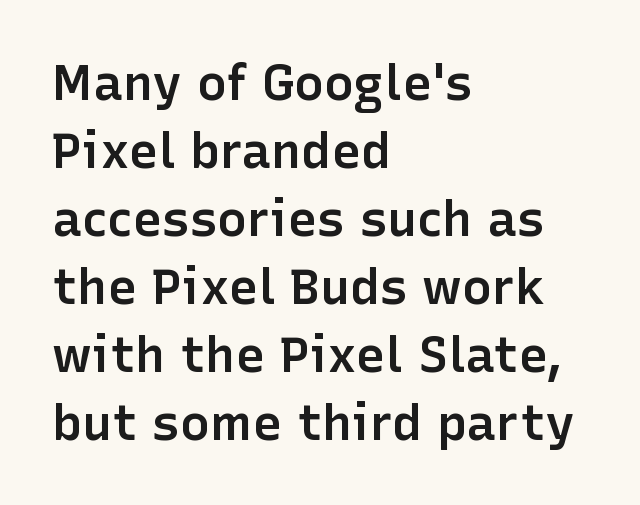
The image shows 50 px semibold sans-serif type, upright; set left-aligned, normal line spacing (1.36x), normal letter spacing, not underlined; low stroke contrast and a medium x-height.
